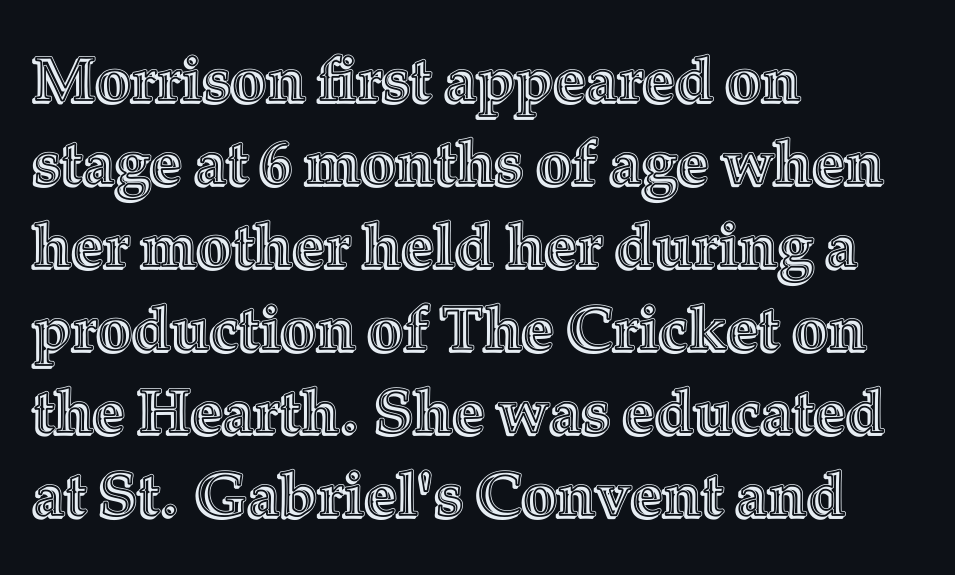
The letters advance in unequal steps, a hallmark of proportional type. Descenders are the only things crossing below the line. The lines are quadded left. Quick note: interline space is typical. Nope, not italic — everything's standing straight.
